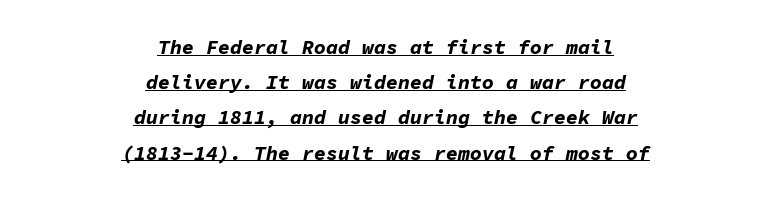
The image shows 20 px bold type, italic (leaning right); set centered, line spacing 1.76x, normal letter spacing, underlined.
